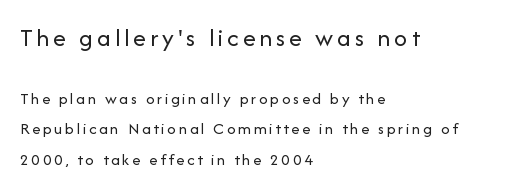
Q: Is the text bold? A: No.
Q: Is the text italic (slanted)? A: No, it is upright.
Q: Is the text underlined? A: No.
Q: How is the paragraph aligned? A: Left-aligned.
Q: Which block of text is set in a larger size, the first (top) or the second (bottom)? A: The first (top) one.
